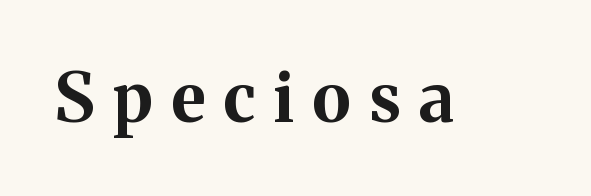
Think of a printed novel: that variable character pitch is what you see here. Letters rest on an invisible, unmarked baseline. The font's upright variant was chosen for this text. Note: serifs present on the glyphs. A dark, heavy texture on the line: the type is bold.
